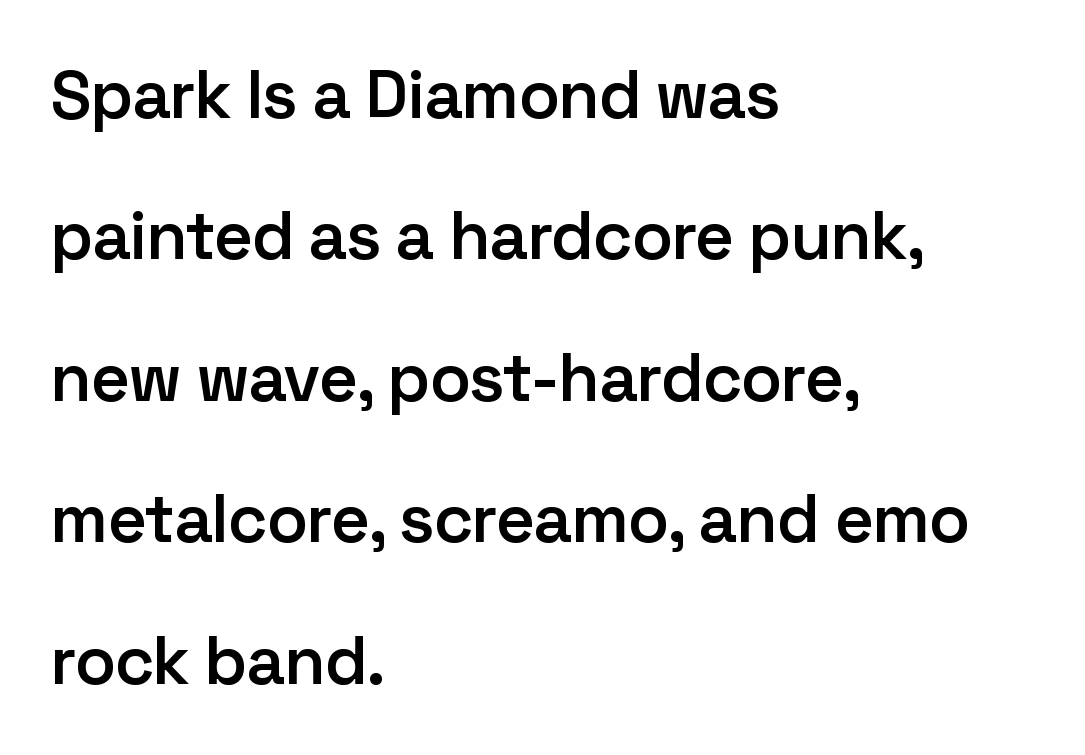
The image shows 68 px semibold sans-serif type, upright; set left-aligned, loose line spacing (2.08x), normal letter spacing, not underlined; low stroke contrast and a medium x-height.
